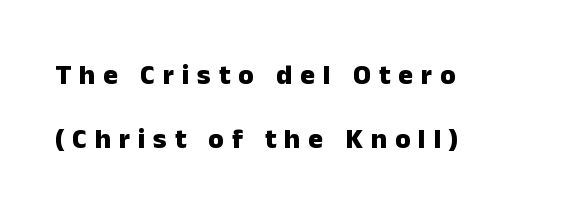
The image shows 28 px heavy sans-serif type, upright; set left-aligned, loose line spacing (2.27x), unusually wide letter spacing (+0.28 em), not underlined; low stroke contrast and a medium x-height.
